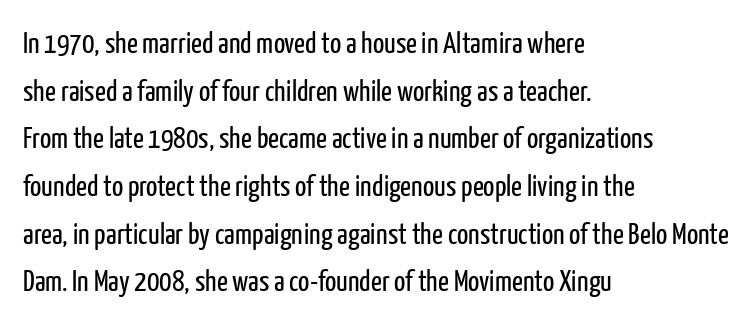
Casual observation: everything's shoved over to the left. Tracking here is standard; glyphs follow each other at the usual distance. The block of text has a typical density, with ordinary space between rows. In terms of letterform style, serifs are entirely absent.
